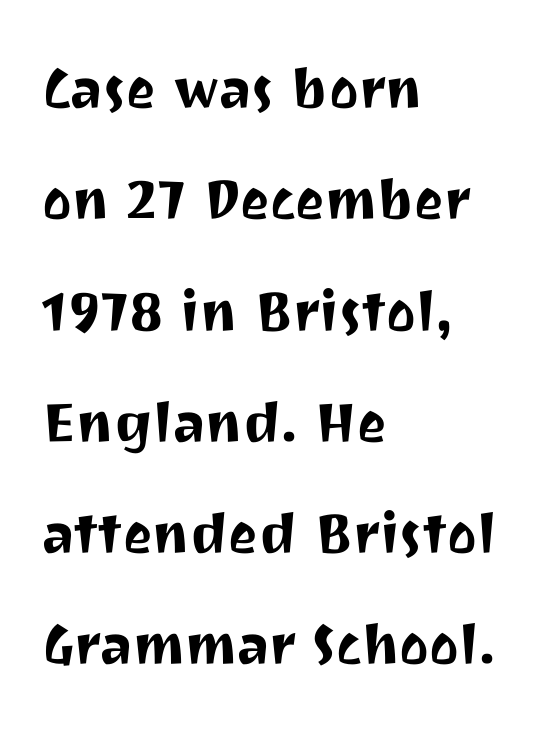
{"serif": "no", "italic": "no", "width": "normal", "stroke_contrast": "medium", "x_height": "medium", "monospaced": "no", "underline": "no", "align": "left", "line_spacing": "normal", "line_spacing_ratio": 1.59, "letter_spacing": "normal", "letter_spacing_em": 0.0, "glyph_px": 70}
